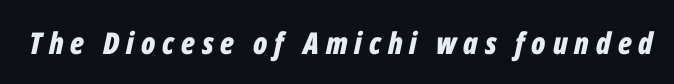
The image shows 30 px bold, condensed type, italic (leaning right); set unusually wide letter spacing (+0.23 em), not underlined; low stroke contrast and a medium x-height.
